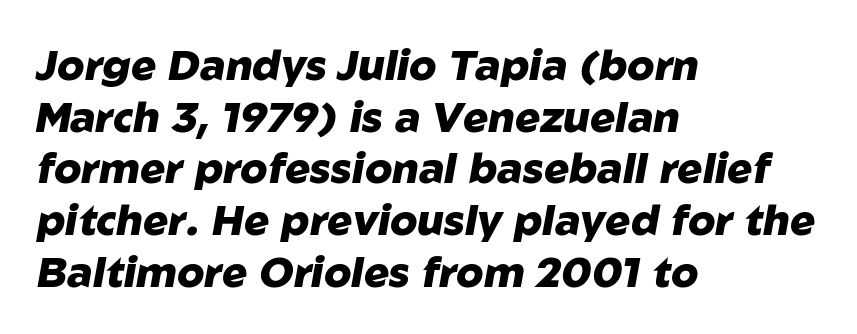
{"italic": "yes", "lean": "right", "slant_degrees": 10, "bold": "yes", "weight": "heavy", "width": "normal", "stroke_contrast": "low", "x_height": "medium", "monospaced": "no", "underline": "no", "align": "left", "line_spacing_ratio": 1.23, "letter_spacing": "normal", "letter_spacing_em": 0.0, "glyph_px": 42}
